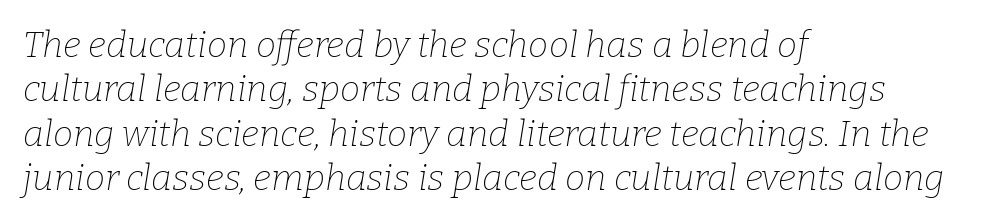
The face used here is seriffed, in the tradition of book romans. When letters slant like this, we call the style italic. Descenders are the only things crossing below the line. The face used here is proportionally spaced, like ordinary book or web type.
